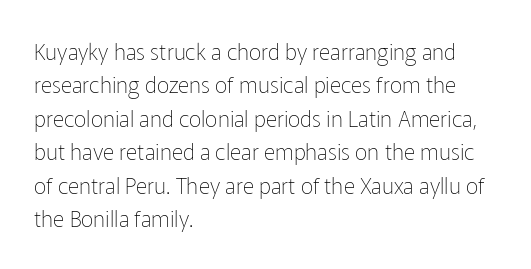
Summary of vertical rhythm: regular, with standard interline spacing. No extra ink here — the face is not bold. Quick note: not italic, upright. Horizontal alignment here is leftward, the default for most running prose.
